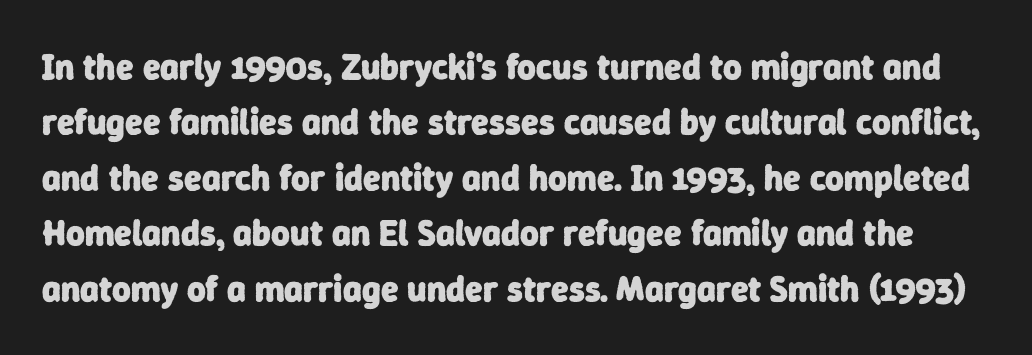
{"serif": "no", "bold": "yes", "weight": "heavy", "width": "normal", "stroke_contrast": "low", "x_height": "medium", "monospaced": "no", "underline": "no", "line_spacing": "normal", "line_spacing_ratio": 1.54, "letter_spacing": "normal", "letter_spacing_em": 0.0, "glyph_px": 36}
